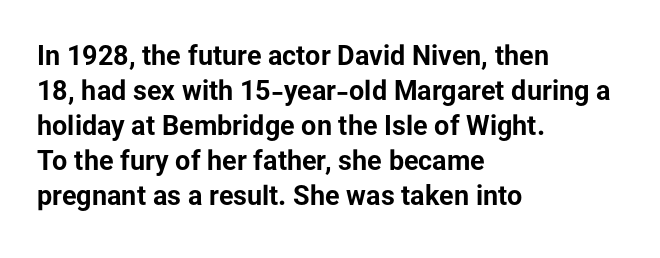
{"italic": "no", "bold": "yes", "underline": "no", "align": "left", "line_spacing": "normal", "line_spacing_ratio": 1.3, "letter_spacing": "normal", "letter_spacing_em": 0.0, "glyph_px": 27}
